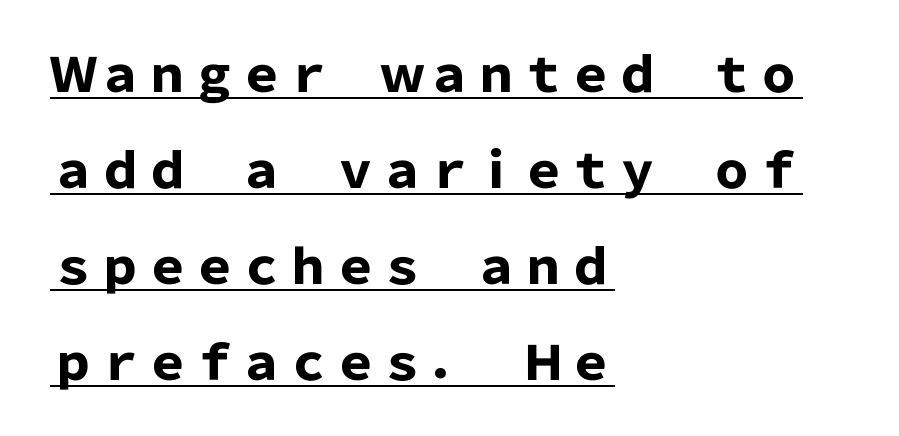
The specimen includes a rule beneath the text block's lines. Where is the straight margin? On the left. Weight: bold. These lines are rendered in a variable-pitch font. No feet cap the strokes, marking this as sans-serif type. Caption: standard tracking, unaltered.
